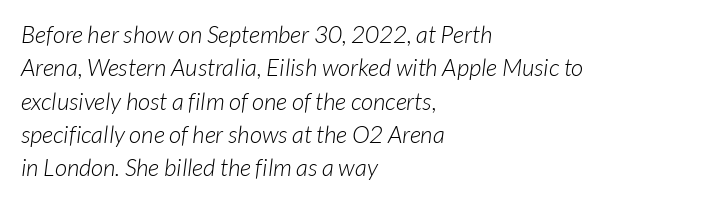
Q: Is the text bold? A: No.
Q: Is the text underlined? A: No.
Q: How is the paragraph aligned? A: Left-aligned.
Q: Is the spacing between letters normal or unusually wide? A: Normal.
Q: Is the spacing between lines tight, normal or loose? A: Normal.
